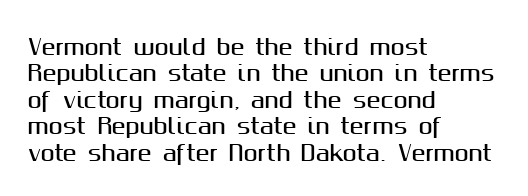
The image shows 21 px text type, upright; set left-aligned, normal line spacing (1.26x), normal letter spacing, not underlined.
